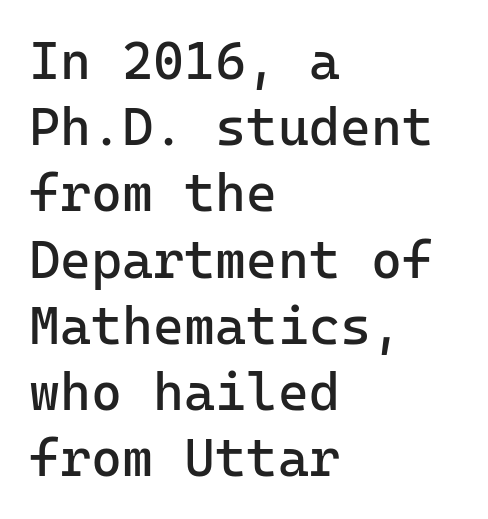
The image shows 53 px regular-weight sans-serif type, upright, monospaced; set left-aligned, normal line spacing (1.25x), normal letter spacing, not underlined; low stroke contrast and a medium x-height.
